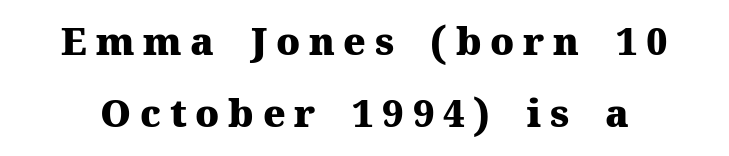
The image shows 38 px heavy serif type, upright; set line spacing 1.89x, unusually wide letter spacing (+0.23 em), not underlined; medium stroke contrast and a medium x-height.
